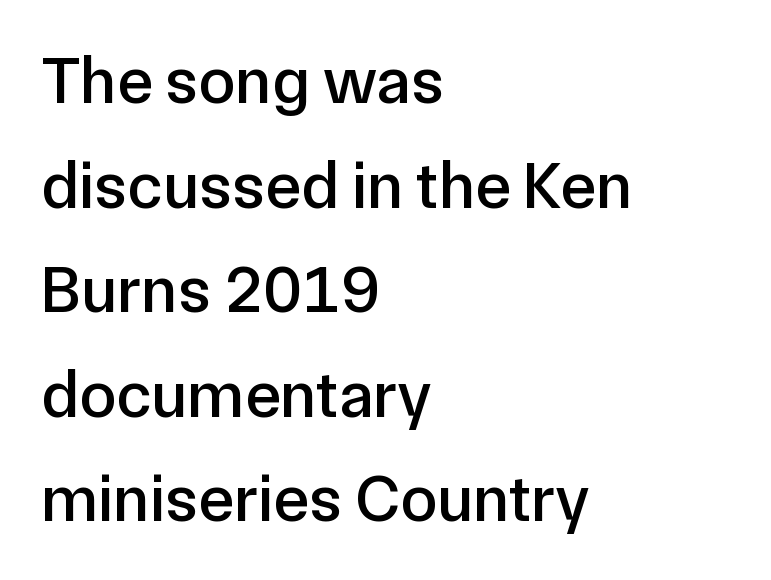
The image shows 67 px sans-serif type, upright; set left-aligned, normal line spacing (1.56x), normal letter spacing, not underlined; low stroke contrast and a medium x-height.
